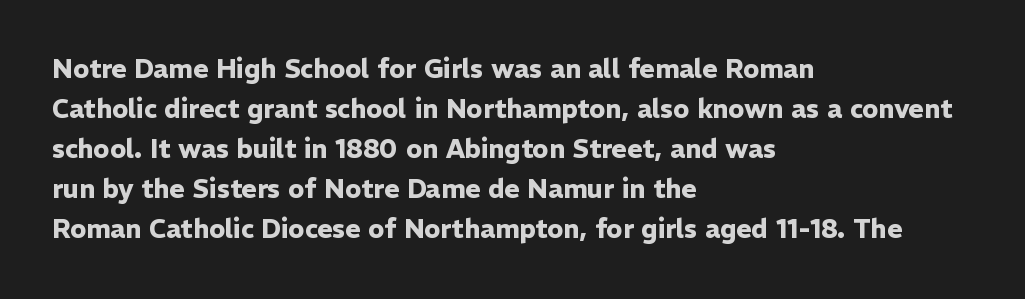
{"italic": "no", "bold": "yes", "underline": "no", "align": "left", "line_spacing": "normal", "line_spacing_ratio": 1.54, "letter_spacing": "normal", "letter_spacing_em": 0.0, "glyph_px": 26}
